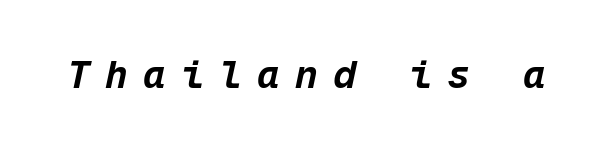
The image shows 38 px bold type, italic (leaning right), monospaced; set unusually wide letter spacing (+0.4 em), not underlined; low stroke contrast and a medium x-height.
